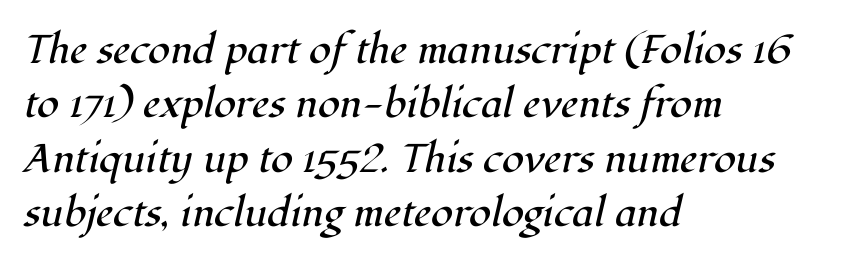
{"serif": "yes", "italic": "yes", "lean": "right", "slant_degrees": 12, "bold": "no", "weight": "regular", "width": "normal", "stroke_contrast": "high", "x_height": "medium", "monospaced": "no", "underline": "no", "align": "left", "line_spacing": "normal", "line_spacing_ratio": 1.36, "letter_spacing": "normal", "letter_spacing_em": 0.0, "glyph_px": 40}
